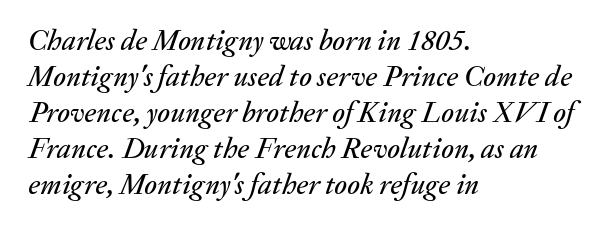
{"italic": "yes", "lean": "right", "slant_degrees": 20, "width": "normal", "stroke_contrast": "medium", "x_height": "medium", "monospaced": "no", "underline": "no", "align": "left", "line_spacing_ratio": 1.24, "letter_spacing": "normal", "letter_spacing_em": 0.0, "glyph_px": 29}
